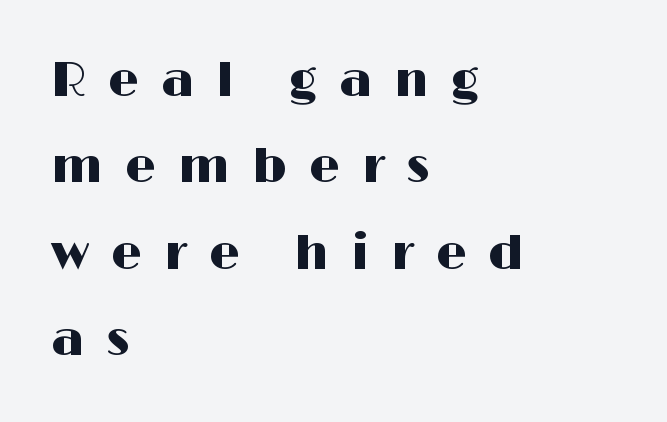
{"serif": "no", "italic": "no", "width": "wide", "stroke_contrast": "high", "x_height": "medium", "monospaced": "no", "underline": "no", "align": "left", "line_spacing_ratio": 1.8, "letter_spacing": "wide", "letter_spacing_em": 0.46, "glyph_px": 48}
